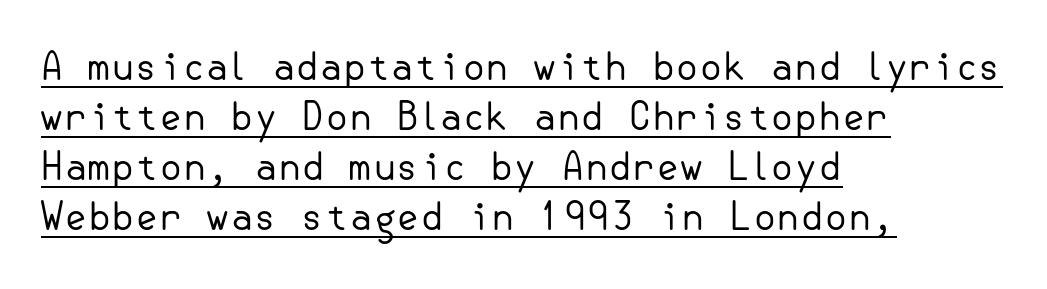
Q: Is the text bold? A: No.
Q: Is the text italic (slanted)? A: No, it is upright.
Q: Is the typeface a serif or a sans-serif typeface? A: Sans-serif.
Q: Is the text underlined? A: Yes.
Q: How is the paragraph aligned? A: Left-aligned.
Q: Is the spacing between letters normal or unusually wide? A: Normal.
Q: Is the spacing between lines tight, normal or loose? A: Normal.
Q: Width (condensed, normal, or wide)? A: Normal.
Q: Stroke contrast? A: Low.
Q: x-height? A: Small.
